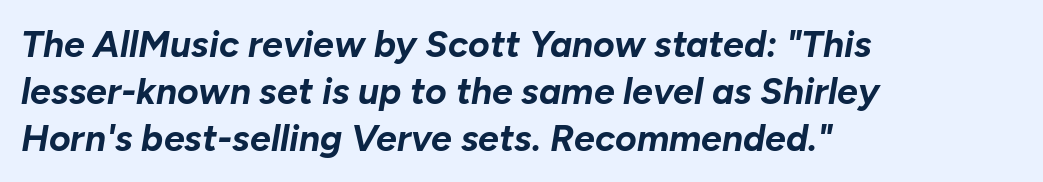
Honestly, the letter spacing is just normal — you wouldn't notice it. The lettering tilts uniformly, giving the passage an italic look. Horizontally, the lines are justified to the leading edge only. You could not count columns in this text — the font is proportionally spaced. The characters look thick and weighty, a clear bold. Words float on clear page, feet unadorned.
